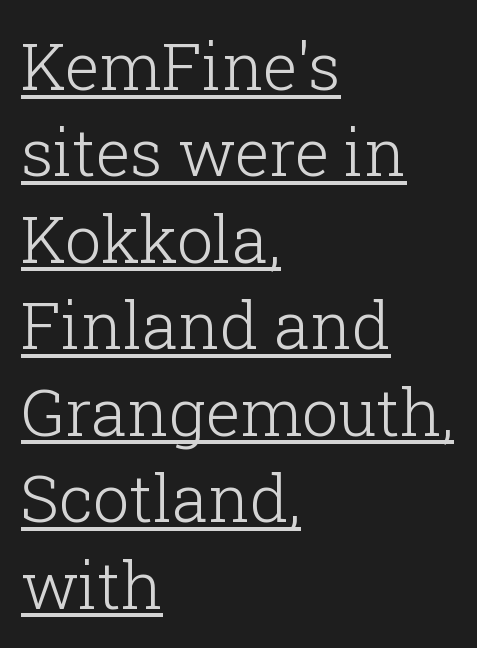
{"serif": "yes", "italic": "no", "bold": "no", "weight": "light", "width": "normal", "stroke_contrast": "low", "x_height": "medium", "monospaced": "no", "underline": "yes", "align": "left", "line_spacing": "normal", "line_spacing_ratio": 1.33, "letter_spacing": "normal", "letter_spacing_em": 0.0, "glyph_px": 65}
